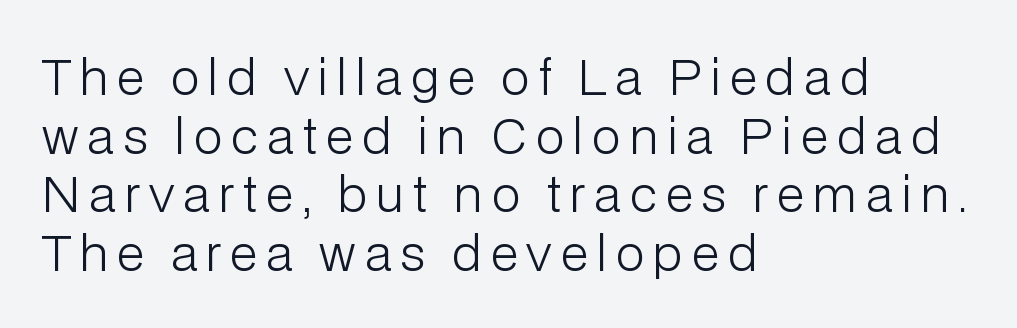
{"serif": "no", "italic": "no", "bold": "no", "weight": "light", "width": "normal", "stroke_contrast": "low", "x_height": "medium", "monospaced": "no", "underline": "no", "align": "left", "line_spacing_ratio": 1.22, "glyph_px": 48}
